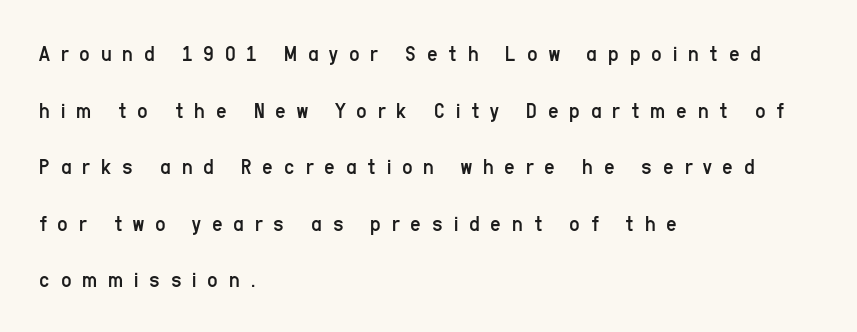
{"italic": "no", "bold": "no", "underline": "no", "align": "left", "line_spacing": "loose", "line_spacing_ratio": 2.46, "letter_spacing": "wide", "letter_spacing_em": 0.47, "glyph_px": 23}
